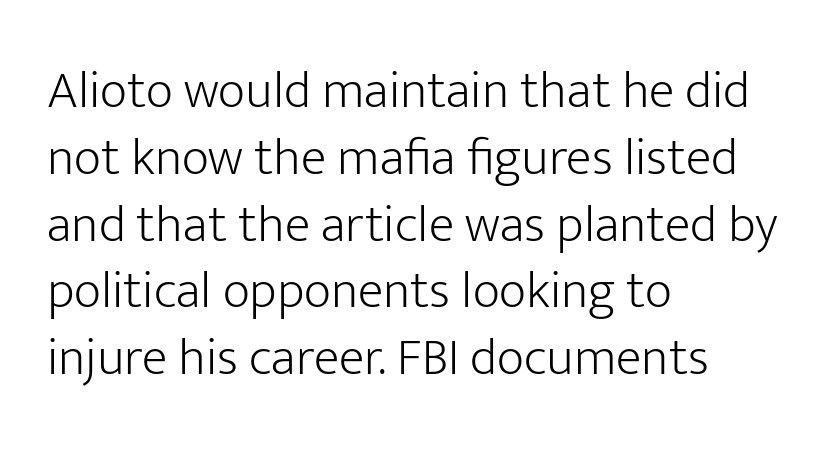
The compositor pushed each line to the left boundary. A quiet, ordinary-to-light weight characterises the typeface. The font family rendered here belongs to the sans-serif group. The letters sit at their default tracking, neither squeezed nor spread. Quick note: not italic, upright.
